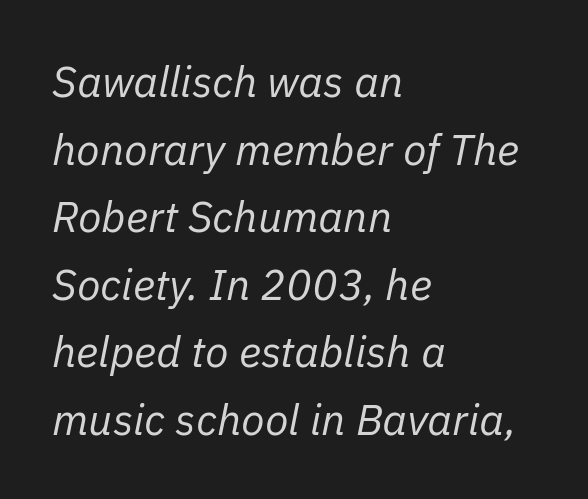
{"italic": "yes", "lean": "right", "slant_degrees": 11, "bold": "no", "weight": "regular", "width": "normal", "stroke_contrast": "low", "x_height": "medium", "monospaced": "no", "underline": "no", "align": "left", "line_spacing": "normal", "line_spacing_ratio": 1.57, "letter_spacing": "normal", "letter_spacing_em": 0.0, "glyph_px": 43}
